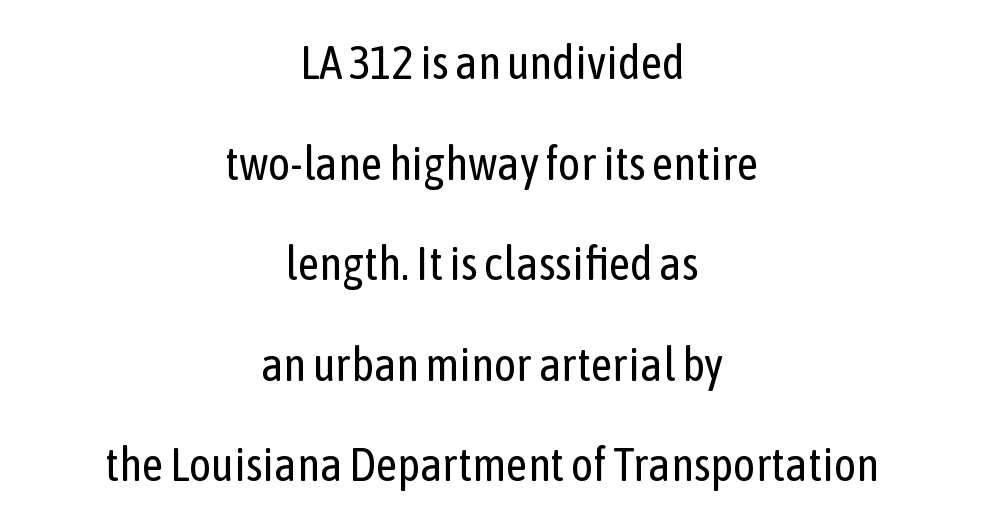
The image shows 47 px regular-weight, condensed sans-serif type, upright; set centered, loose line spacing (2.14x), normal letter spacing, not underlined; low stroke contrast and a medium x-height.
